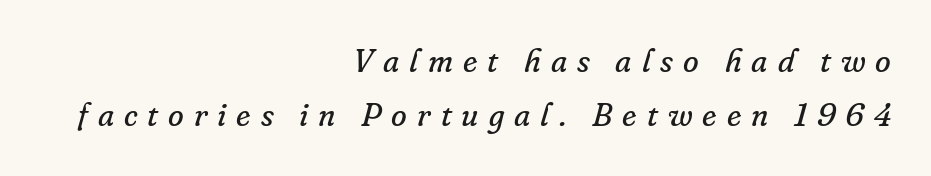
Q: Is the text bold? A: No.
Q: Is the text italic (slanted)? A: Yes, it leans right by about 16 degrees.
Q: Is the typeface a serif or a sans-serif typeface? A: Serif.
Q: Is the text underlined? A: No.
Q: How is the paragraph aligned? A: Right-aligned.
Q: Is the spacing between letters normal or unusually wide? A: Unusually wide.
Q: Is the spacing between lines tight, normal or loose? A: Normal.
Q: Width (condensed, normal, or wide)? A: Normal.
Q: Stroke contrast? A: Low.
Q: x-height? A: Small.
Q: Monospaced? A: No.
